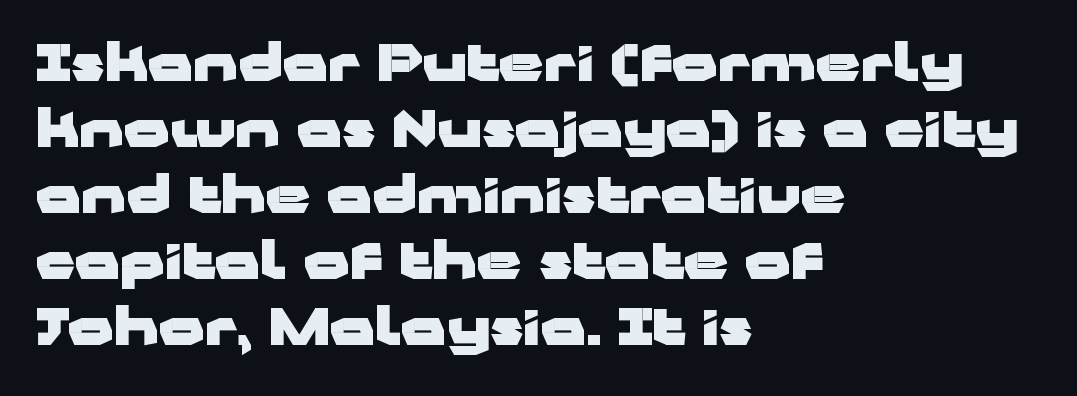
Alignment: flush left. Line spacing here is normal. The rendering shows plain stroke endings on the letterforms — a sans-serif design. Compared with typical body copy, the letter spacing here is the same. Heavy-handed strokes throughout: this text is bold.
